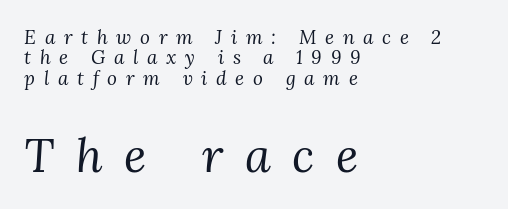
{"serif": "yes", "italic": "yes", "lean": "right", "slant_degrees": 3, "bold": "no", "weight": "regular", "width": "normal", "stroke_contrast": "medium", "x_height": "medium", "monospaced": "no", "underline": "no", "align": "left", "line_spacing": "tight", "line_spacing_ratio": 1.07, "letter_spacing": "wide", "letter_spacing_em": 0.46, "larger_block": "second", "size_ratio": 2.47, "glyph_px": 47}
